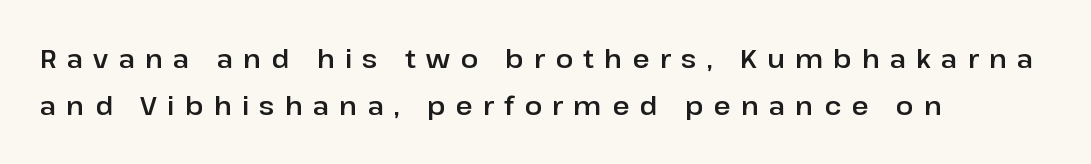
The image shows 26 px text type, upright; set left-aligned, line spacing 1.81x, unusually wide letter spacing (+0.4 em), not underlined.
